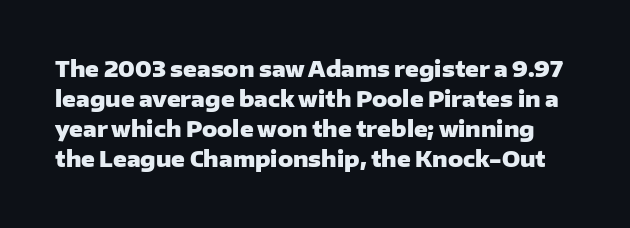
Q: Is the text bold? A: Yes.
Q: Is the text italic (slanted)? A: No, it is upright.
Q: Is the text underlined? A: No.
Q: Is the spacing between letters normal or unusually wide? A: Normal.
Q: Is the spacing between lines tight, normal or loose? A: Normal.
